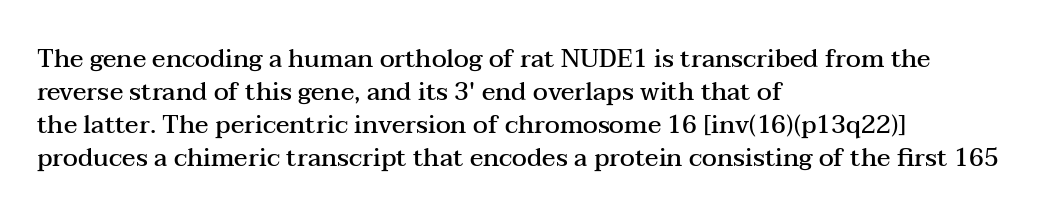
{"italic": "no", "bold": "semi", "underline": "no", "align": "left", "line_spacing": "normal", "line_spacing_ratio": 1.32, "letter_spacing": "normal", "letter_spacing_em": 0.0, "glyph_px": 25}
